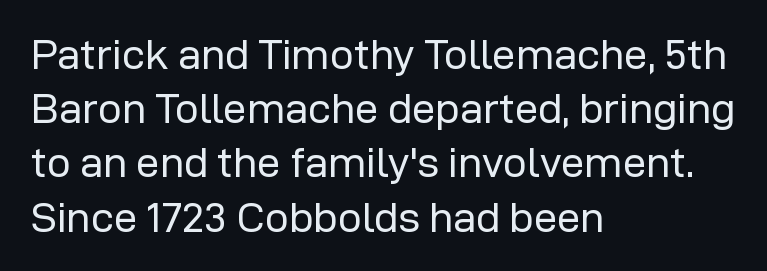
The strokes carry an ordinary text weight at most. Descenders hang freely into open space. Where is the straight margin? On the left. Each letter keeps its own natural width here, so spacing adapts to shape. Is the letter spacing exaggerated? No — it looks like the ordinary default. How would I describe the line gaps? Plain and ordinary.
